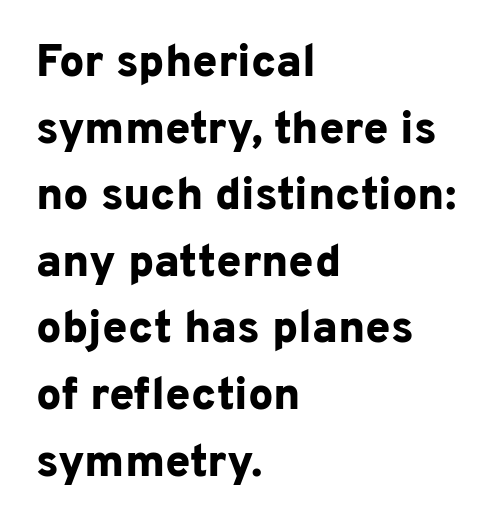
Q: Is the text bold? A: Yes.
Q: Is the text italic (slanted)? A: No, it is upright.
Q: Is the typeface a serif or a sans-serif typeface? A: Sans-serif.
Q: Is the text underlined? A: No.
Q: How is the paragraph aligned? A: Left-aligned.
Q: Is the spacing between letters normal or unusually wide? A: Normal.
Q: Is the spacing between lines tight, normal or loose? A: Normal.
Q: Width (condensed, normal, or wide)? A: Normal.
Q: Stroke contrast? A: Low.
Q: x-height? A: Medium.
Q: Monospaced? A: No.
